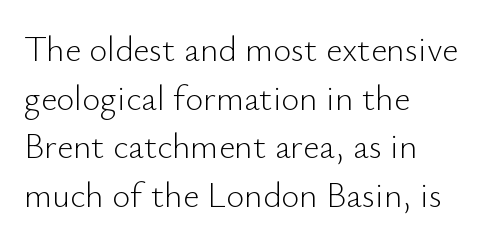
{"serif": "no", "italic": "no", "bold": "no", "weight": "light", "width": "normal", "stroke_contrast": "low", "x_height": "small", "monospaced": "no", "underline": "no", "align": "left", "line_spacing": "normal", "line_spacing_ratio": 1.39, "letter_spacing": "normal", "letter_spacing_em": 0.0, "glyph_px": 35}
